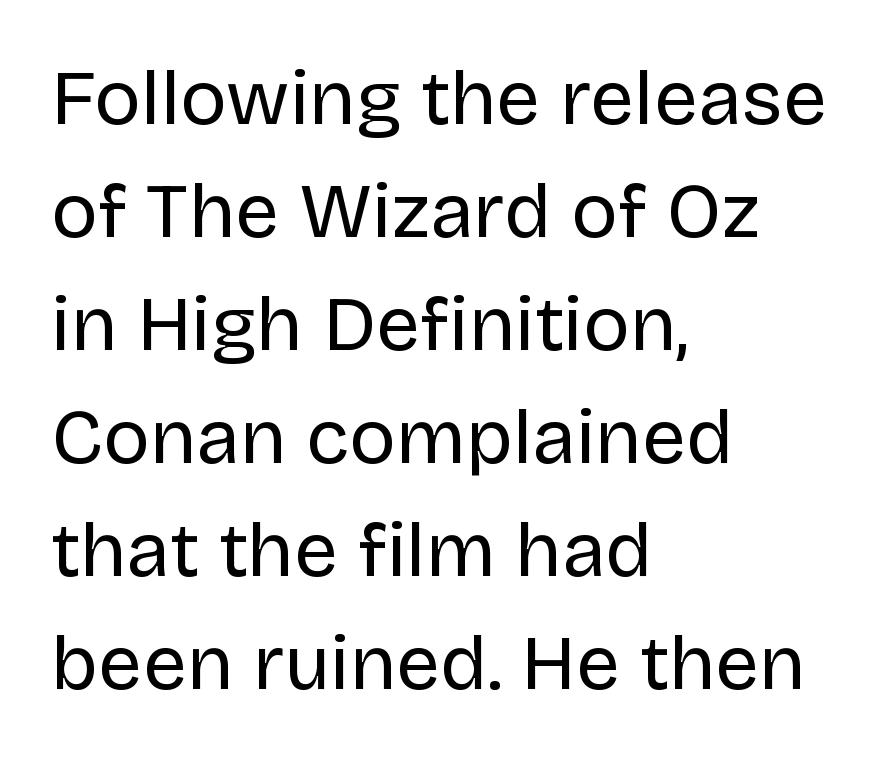
The glyphs are unaccompanied by any horizontal stroke below them. In terms of posture, this sample is upright. This is not heavy type; no bold has been used. Standard letterfit; no display-style spreading of the glyphs.
